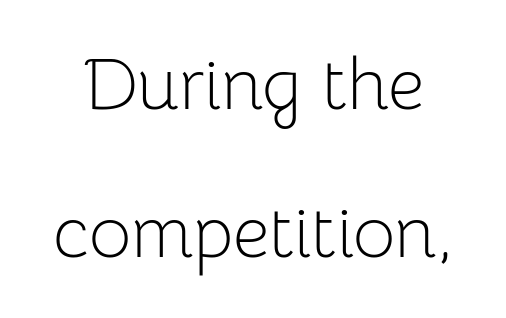
Q: Is the text bold? A: No.
Q: Is the text italic (slanted)? A: No, it is upright.
Q: Is the typeface a serif or a sans-serif typeface? A: Sans-serif.
Q: Is the text underlined? A: No.
Q: Is the spacing between letters normal or unusually wide? A: Normal.
Q: Is the spacing between lines tight, normal or loose? A: Loose.
Q: Width (condensed, normal, or wide)? A: Normal.
Q: Stroke contrast? A: Low.
Q: x-height? A: Medium.
Q: Monospaced? A: No.
